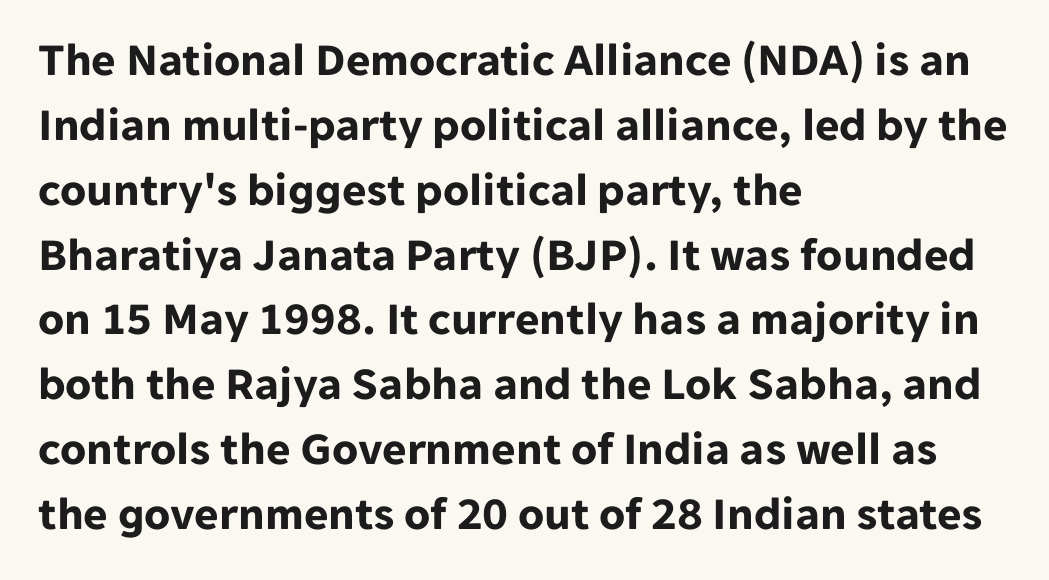
Q: Is the text bold? A: Yes.
Q: Is the text italic (slanted)? A: No, it is upright.
Q: Is the typeface a serif or a sans-serif typeface? A: Sans-serif.
Q: Is the text underlined? A: No.
Q: How is the paragraph aligned? A: Left-aligned.
Q: Is the spacing between letters normal or unusually wide? A: Normal.
Q: Is the spacing between lines tight, normal or loose? A: Normal.
Q: Width (condensed, normal, or wide)? A: Normal.
Q: Stroke contrast? A: Low.
Q: x-height? A: Medium.
Q: Monospaced? A: No.
